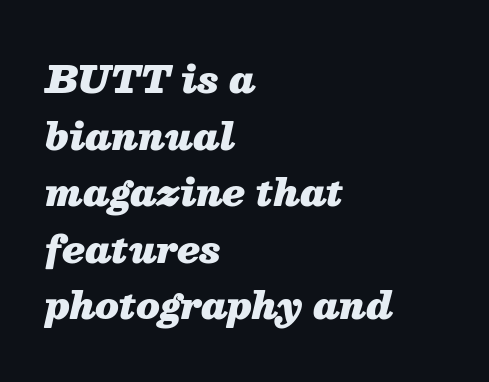
{"italic": "yes", "lean": "right", "slant_degrees": 13, "bold": "yes", "weight": "heavy", "width": "normal", "stroke_contrast": "medium", "x_height": "medium", "monospaced": "no", "underline": "no", "align": "left", "line_spacing": "normal", "line_spacing_ratio": 1.53, "letter_spacing": "normal", "letter_spacing_em": 0.0, "glyph_px": 37}
